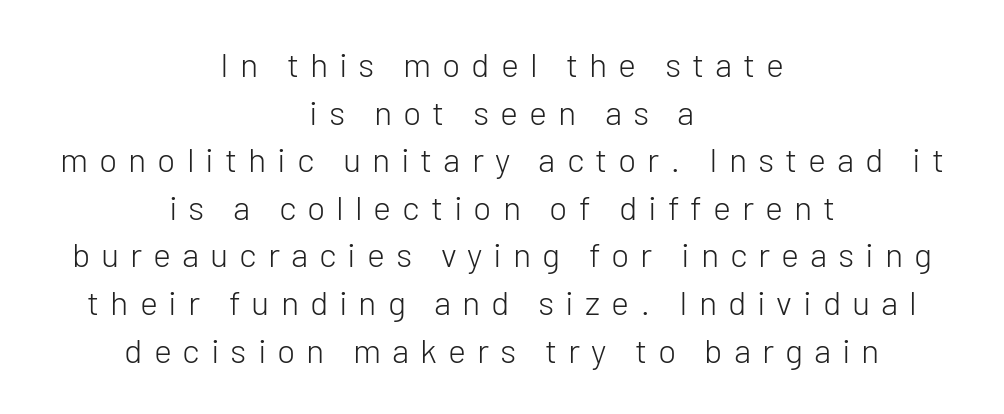
{"serif": "no", "italic": "no", "bold": "no", "weight": "light", "width": "normal", "stroke_contrast": "low", "x_height": "medium", "monospaced": "no", "underline": "no", "align": "center", "line_spacing": "normal", "line_spacing_ratio": 1.4, "letter_spacing": "wide", "letter_spacing_em": 0.32, "glyph_px": 34}
